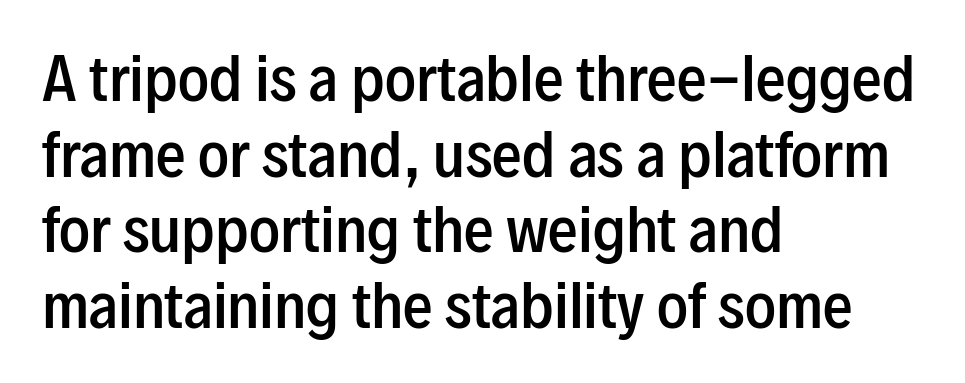
{"serif": "no", "italic": "no", "bold": "semi", "weight": "semibold", "width": "condensed", "stroke_contrast": "low", "x_height": "medium", "monospaced": "no", "underline": "no", "align": "left", "line_spacing": "normal", "line_spacing_ratio": 1.28, "letter_spacing": "normal", "letter_spacing_em": 0.0, "glyph_px": 59}
